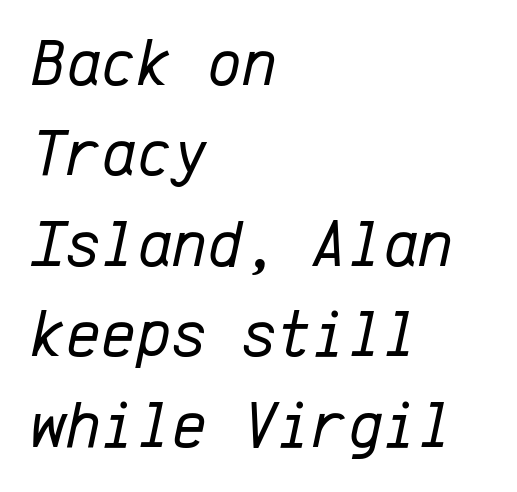
The letters look calm and open, with moderate or lighter stems. Spacing verdict: monospaced, one width for all characters. Every character sits at an angle, as italics do. The space directly below the letters is spotless. Does the copy run flush right? No — it runs flush left. Short note: letters normally spaced.
